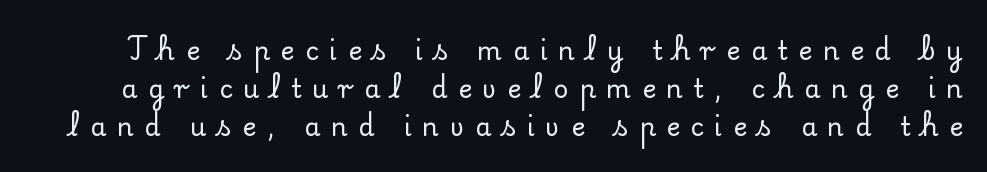
The image shows 26 px text type, upright; set normal line spacing (1.46x), unusually wide letter spacing (+0.41 em), not underlined.
